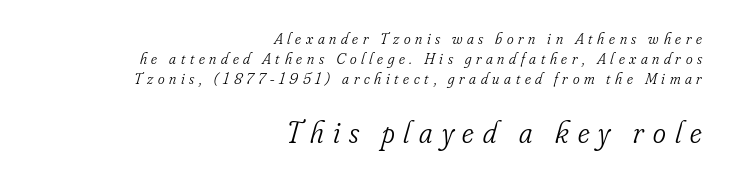
Here the designer chose a conventional face with non-uniform glyph widths. The characters display serif detailing at their extremities. No letter is thick-stroked: the sample isn't bold. Reading down the block, your eye finds every line finishing at a fixed right position. Decoration check: the copy has no underline. Look at the tracking — it's clearly loosened, letters drifting apart.
